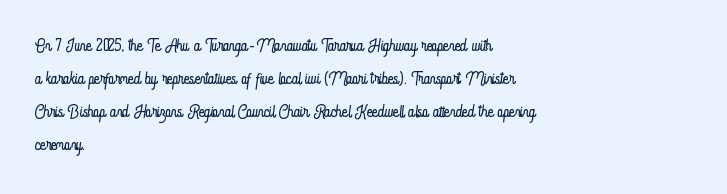
These lines stack with their left ends in a neat column. Letters rest on an invisible, unmarked baseline. The lines sit at an ordinary, default distance from one another. No letter is thick-stroked: the sample isn't bold. Default kerning and tracking; the words read as compact shapes.
